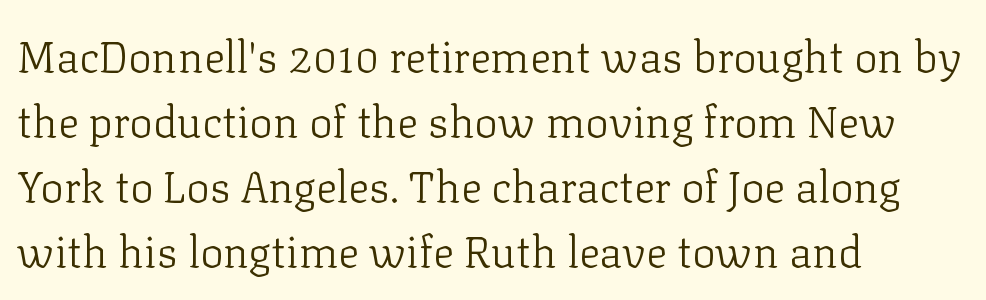
{"serif": "yes", "italic": "no", "bold": "no", "weight": "light", "width": "normal", "stroke_contrast": "low", "x_height": "medium", "monospaced": "no", "underline": "no", "align": "left", "line_spacing": "normal", "line_spacing_ratio": 1.48, "letter_spacing": "normal", "letter_spacing_em": 0.0, "glyph_px": 44}
